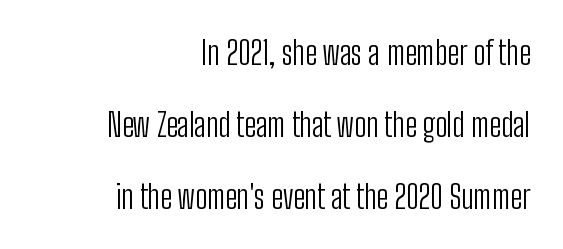
{"serif": "no", "italic": "no", "bold": "no", "weight": "light", "width": "condensed", "stroke_contrast": "low", "x_height": "medium", "monospaced": "no", "underline": "no", "align": "right", "line_spacing": "loose", "line_spacing_ratio": 2.25, "letter_spacing": "normal", "letter_spacing_em": 0.0, "glyph_px": 32}
